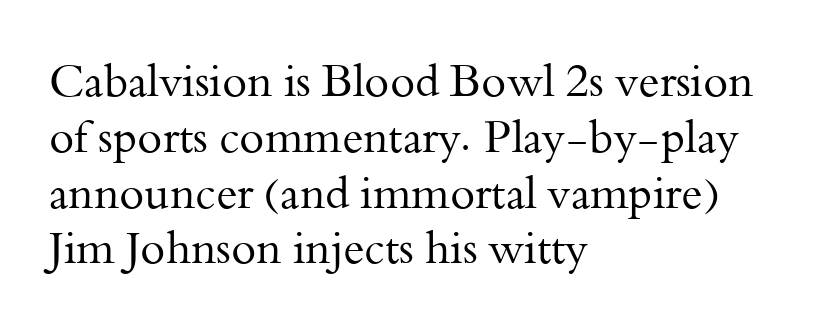
A typesetter would call this proportional, since set widths differ per character. Every character sits straight up, as roman type does. The string is rendered with underlining switched off. The strokes carry an ordinary text weight at most. The typeface chosen for these lines features serifs. A classic flush-left, rag-right setting is used for this passage.
